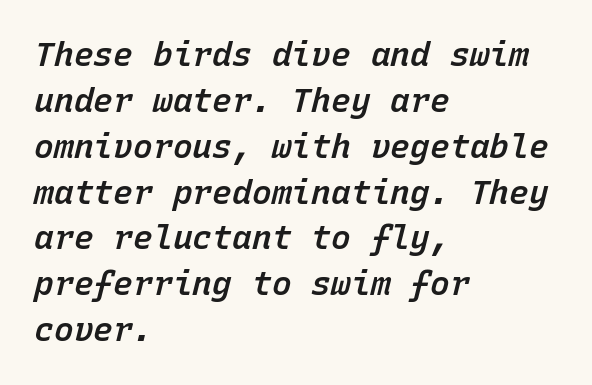
Q: Is the text bold? A: Semi-bold.
Q: Is the text italic (slanted)? A: Yes, it leans right by about 15 degrees.
Q: Is the text underlined? A: No.
Q: How is the paragraph aligned? A: Left-aligned.
Q: Is the spacing between letters normal or unusually wide? A: Normal.
Q: Is the spacing between lines tight, normal or loose? A: Normal.
Q: Width (condensed, normal, or wide)? A: Normal.
Q: Stroke contrast? A: Low.
Q: x-height? A: Medium.
Q: Monospaced? A: Yes.
